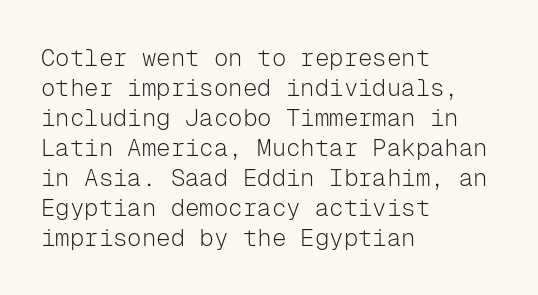
The image shows 24 px text type, upright; set left-aligned, normal line spacing (1.25x), normal letter spacing, not underlined.
